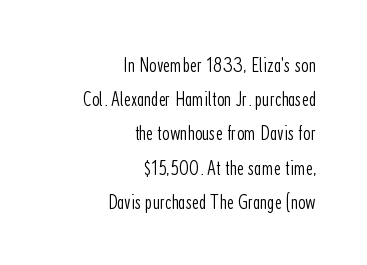
The image shows 21 px text type, upright; set right-aligned, normal line spacing (1.63x), normal letter spacing, not underlined.
